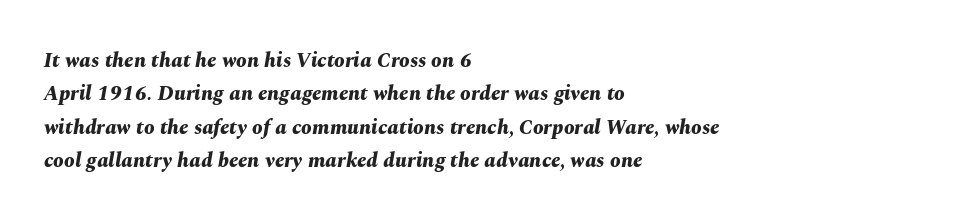
Casual observation: everything's shoved over to the left. Students, observe: this is what conventionally led text looks like. In terms of posture, this sample is oblique. The tracking reads as untouched default to a designer's eye.
